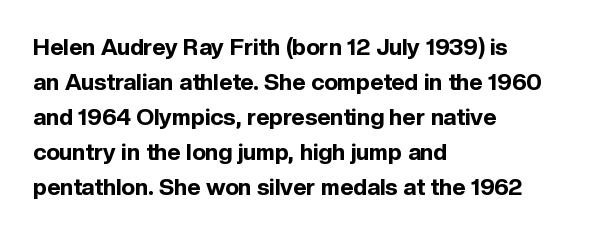
The image shows 23 px bold type, upright; set left-aligned, normal line spacing (1.52x), normal letter spacing, not underlined.
